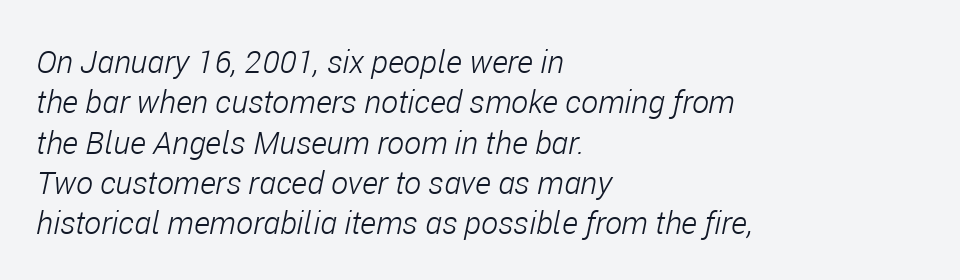
Q: Is the text bold? A: No.
Q: Is the text italic (slanted)? A: Yes, it leans right by about 11 degrees.
Q: Is the text underlined? A: No.
Q: How is the paragraph aligned? A: Left-aligned.
Q: Is the spacing between letters normal or unusually wide? A: Normal.
Q: Is the spacing between lines tight, normal or loose? A: Normal.
Q: Width (condensed, normal, or wide)? A: Condensed.
Q: Stroke contrast? A: Low.
Q: x-height? A: Medium.
Q: Monospaced? A: No.
